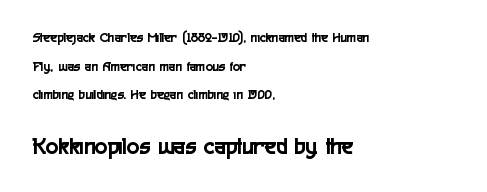
The letters stand upright; this is a roman face. The leading is generous, giving the passage an open texture. The later block is typeset at a bigger size than the earlier block. You could call the tracking neutral — neither tight nor loose.
